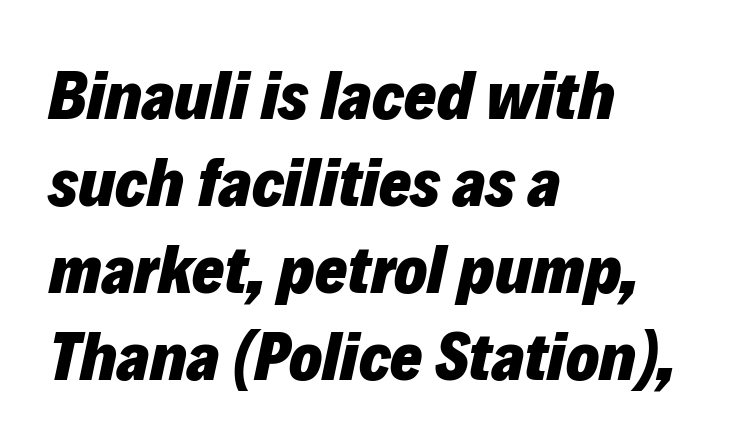
Varying glyph widths throughout — classic text-font behaviour. The rendering applies a slant to the glyphs. Nothing unusual about the tracking: characters are spaced as the font intends. One-word summary of the alignment: left. Quick note: underline off. What weight is shown? A full bold with thick strokes.
